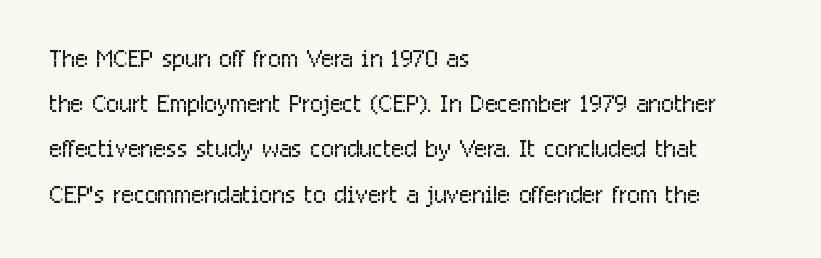
Q: Is the text bold? A: No.
Q: Is the text italic (slanted)? A: No, it is upright.
Q: Is the typeface a serif or a sans-serif typeface? A: Sans-serif.
Q: Is the text underlined? A: No.
Q: How is the paragraph aligned? A: Left-aligned.
Q: Is the spacing between letters normal or unusually wide? A: Normal.
Q: Is the spacing between lines tight, normal or loose? A: Normal.
Q: Width (condensed, normal, or wide)? A: Condensed.
Q: Stroke contrast? A: Low.
Q: x-height? A: Medium.
Q: Monospaced? A: No.
